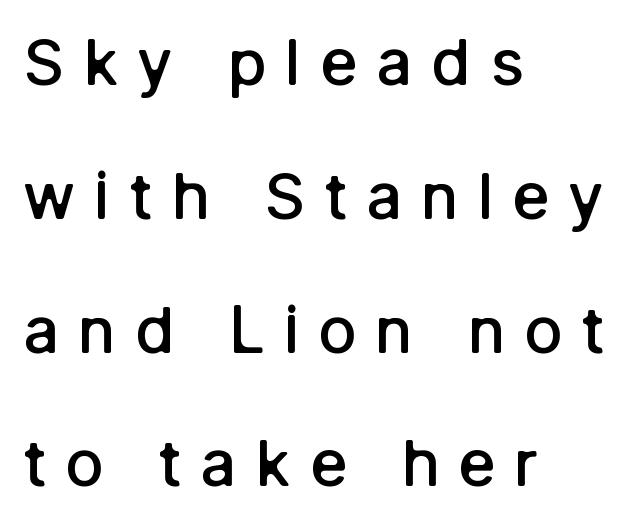
{"serif": "no", "italic": "no", "bold": "semi", "weight": "semibold", "width": "normal", "stroke_contrast": "low", "x_height": "medium", "monospaced": "no", "underline": "no", "align": "left", "line_spacing": "loose", "line_spacing_ratio": 2.09, "letter_spacing": "wide", "letter_spacing_em": 0.29, "glyph_px": 64}
